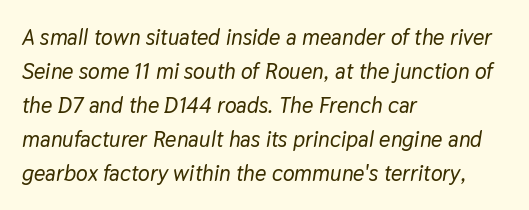
Slant detected: the letters are inclined. The typesetter chose a ragged-right arrangement here. Honestly, there is no underline to notice here at all. Students, observe: this is what conventionally led text looks like. Nothing unusual about the tracking: characters are spaced as the font intends.
